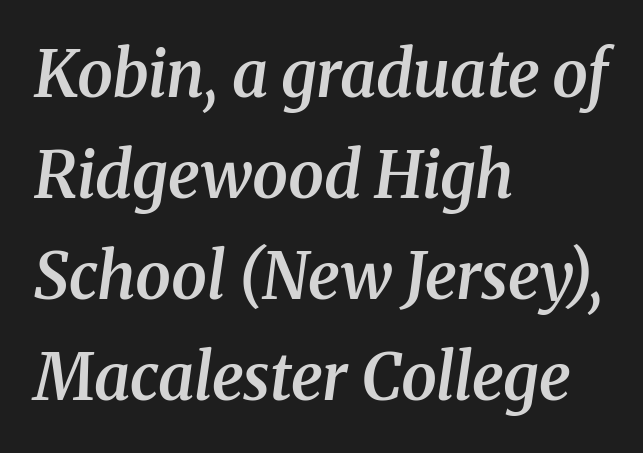
Tracking here is standard; glyphs follow each other at the usual distance. The specimen reads as italic at a glance. A typesetter would call this leading conventional body-copy spacing. How heavy is the stroke? Medium-heavy — a semibold, shy of bold. The designer went with a serif here, giving each stem small feet. These lines are rendered in a variable-pitch font.
